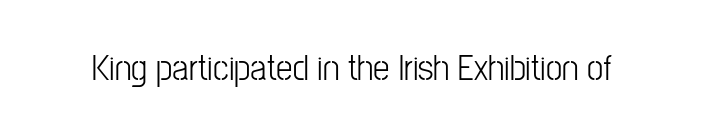
The image shows 37 px condensed sans-serif type, upright; set normal letter spacing, not underlined; low stroke contrast and a medium x-height.
